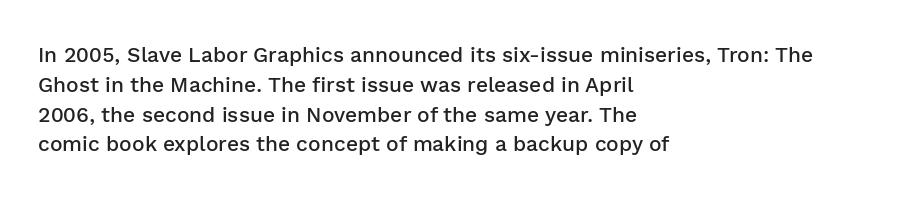
Q: Is the text bold? A: Semi-bold.
Q: Is the text italic (slanted)? A: No, it is upright.
Q: Is the text underlined? A: No.
Q: How is the paragraph aligned? A: Left-aligned.
Q: Is the spacing between letters normal or unusually wide? A: Normal.
Q: Is the spacing between lines tight, normal or loose? A: Normal.
